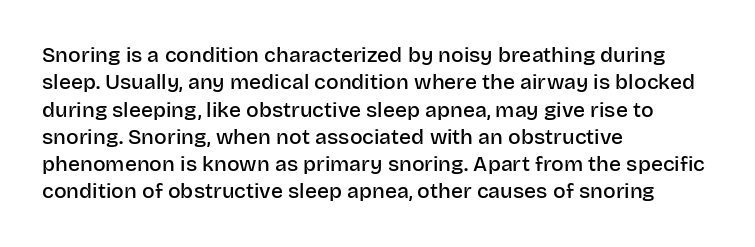
Q: Is the text bold? A: Semi-bold.
Q: Is the text italic (slanted)? A: No, it is upright.
Q: Is the text underlined? A: No.
Q: How is the paragraph aligned? A: Left-aligned.
Q: Is the spacing between letters normal or unusually wide? A: Normal.
Q: Is the spacing between lines tight, normal or loose? A: Normal.
